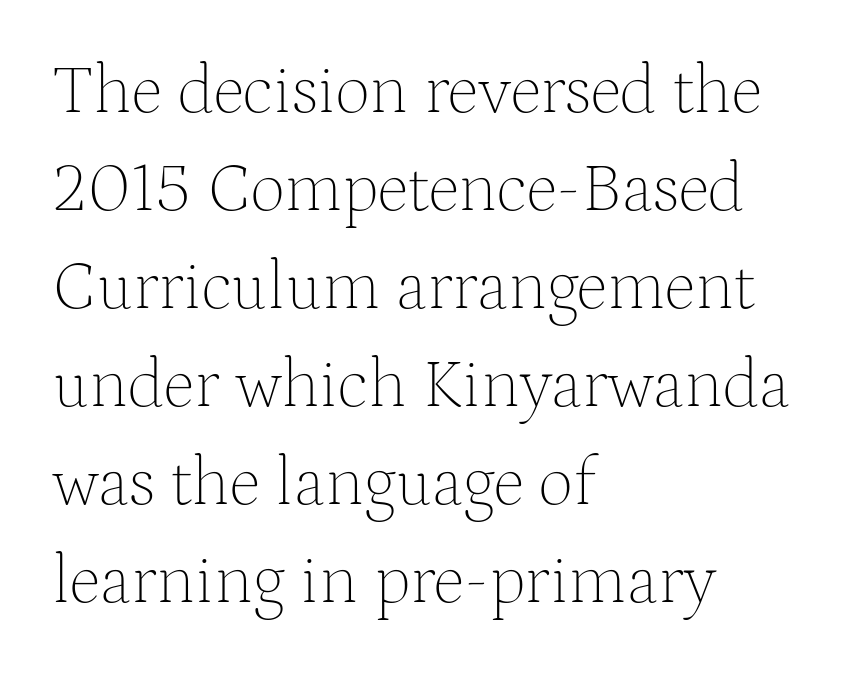
The image shows 69 px thin serif type, upright; set left-aligned, normal line spacing (1.42x), normal letter spacing, not underlined; medium stroke contrast and a medium x-height.
